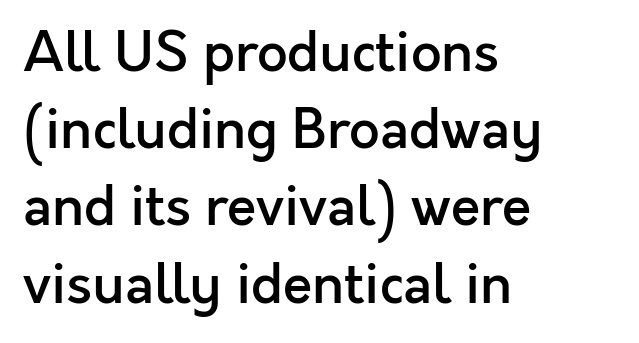
Evenly set lines give the paragraph a standard silhouette. Is the block centered? No — it sits flush against the left margin. The tracking reads as untouched default to a designer's eye. Here the designer chose a conventional face with non-uniform glyph widths. The space directly below the letters is spotless. Typographic density is moderately raised because the face is semibold.
